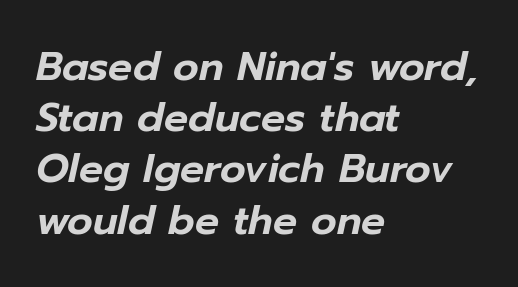
Q: Is the text italic (slanted)? A: Yes, it leans right by about 12 degrees.
Q: Is the text underlined? A: No.
Q: How is the paragraph aligned? A: Left-aligned.
Q: Is the spacing between letters normal or unusually wide? A: Normal.
Q: Is the spacing between lines tight, normal or loose? A: Normal.
Q: Width (condensed, normal, or wide)? A: Normal.
Q: Stroke contrast? A: Low.
Q: x-height? A: Medium.
Q: Monospaced? A: No.
